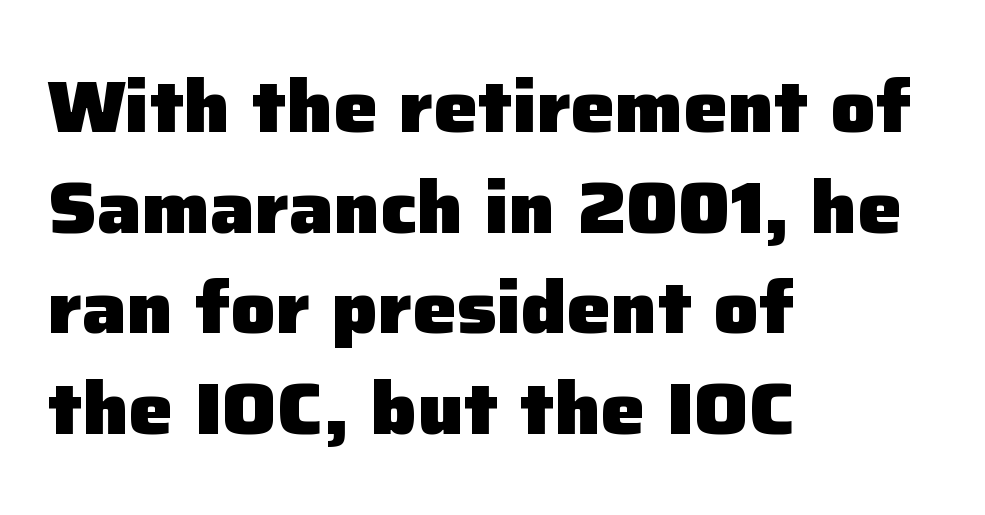
Think of a printed novel: that variable character pitch is what you see here. Line starts are locked; line ends wander. The font's upright variant was chosen for this text. The strokes are fattened all the way to bold.
